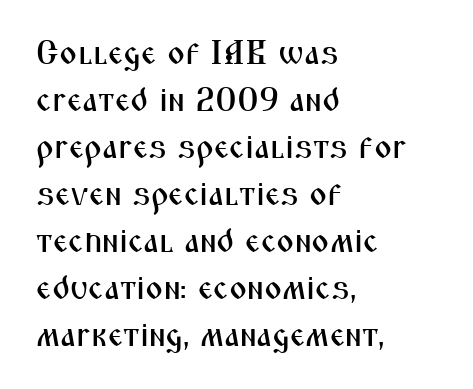
{"serif": "no", "italic": "no", "width": "condensed", "stroke_contrast": "medium", "x_height": "medium", "monospaced": "no", "underline": "no", "align": "left", "line_spacing": "normal", "line_spacing_ratio": 1.38, "letter_spacing": "normal", "letter_spacing_em": 0.0, "glyph_px": 34}
